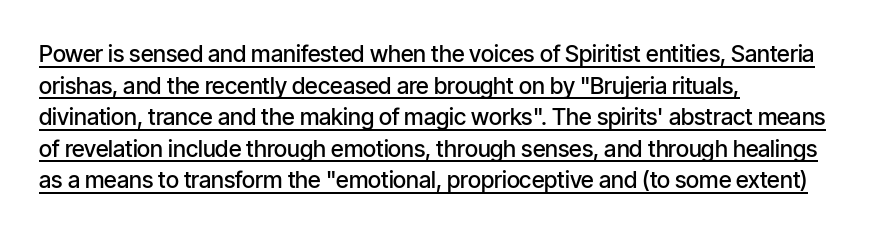
Q: Is the text bold? A: Semi-bold.
Q: Is the text italic (slanted)? A: No, it is upright.
Q: Is the text underlined? A: Yes.
Q: How is the paragraph aligned? A: Left-aligned.
Q: Is the spacing between letters normal or unusually wide? A: Normal.
Q: Is the spacing between lines tight, normal or loose? A: Normal.
